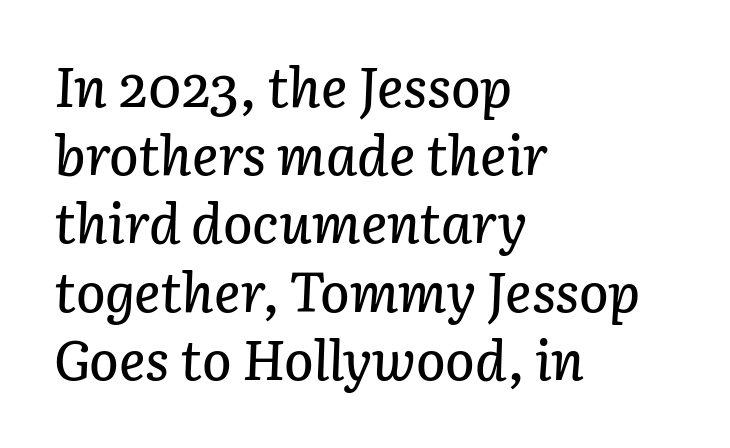
Q: Is the text italic (slanted)? A: Yes, it leans right by about 3 degrees.
Q: Is the text underlined? A: No.
Q: How is the paragraph aligned? A: Left-aligned.
Q: Is the spacing between letters normal or unusually wide? A: Normal.
Q: Width (condensed, normal, or wide)? A: Normal.
Q: Stroke contrast? A: Low.
Q: x-height? A: Medium.
Q: Monospaced? A: No.
